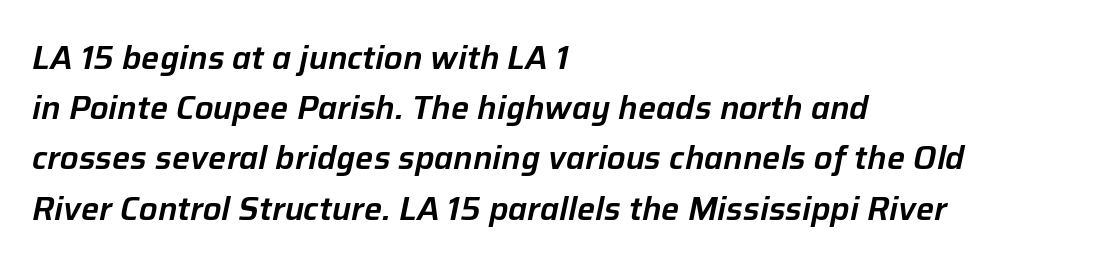
Q: Is the text italic (slanted)? A: Yes, it leans right by about 12 degrees.
Q: Is the text underlined? A: No.
Q: How is the paragraph aligned? A: Left-aligned.
Q: Is the spacing between letters normal or unusually wide? A: Normal.
Q: Is the spacing between lines tight, normal or loose? A: Normal.
Q: Width (condensed, normal, or wide)? A: Normal.
Q: Stroke contrast? A: Low.
Q: x-height? A: Medium.
Q: Monospaced? A: No.
